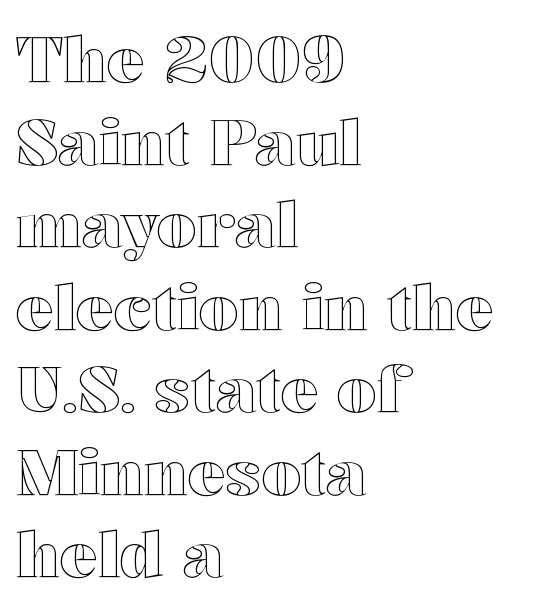
Q: Is the text italic (slanted)? A: No, it is upright.
Q: Is the text underlined? A: No.
Q: How is the paragraph aligned? A: Left-aligned.
Q: Is the spacing between letters normal or unusually wide? A: Normal.
Q: Is the spacing between lines tight, normal or loose? A: Normal.
Q: Width (condensed, normal, or wide)? A: Wide.
Q: x-height? A: Medium.
Q: Monospaced? A: No.
